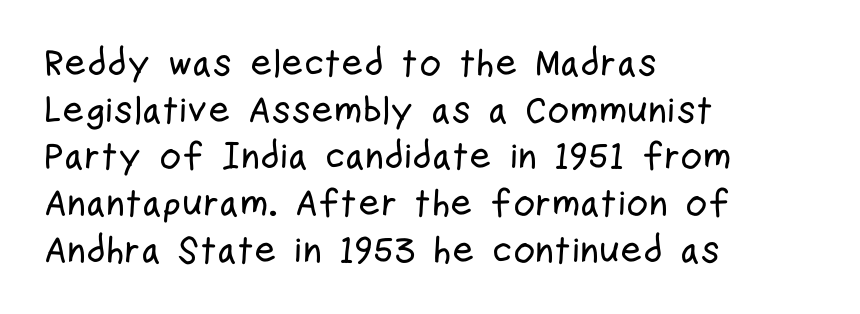
{"serif": "no", "italic": "no", "width": "condensed", "stroke_contrast": "low", "x_height": "medium", "monospaced": "no", "underline": "no", "align": "left", "line_spacing_ratio": 1.23, "letter_spacing": "normal", "letter_spacing_em": 0.0, "glyph_px": 38}
